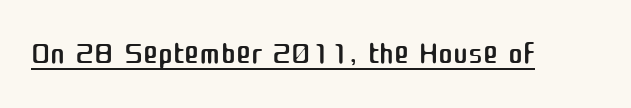
Quick note: underline on. Do the characters align in a grid? No, the font is proportional. The font is comparable to plain body text, perhaps lighter. Style check: upright. Nope, no serifs anywhere on these letters. In terms of letterspacing, this is plain default setting.
